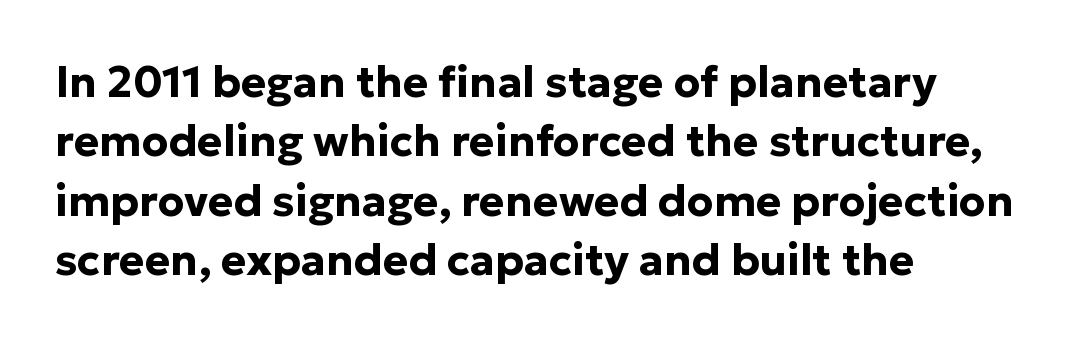
{"serif": "no", "italic": "no", "bold": "yes", "weight": "bold", "width": "normal", "stroke_contrast": "low", "x_height": "medium", "monospaced": "no", "underline": "no", "align": "left", "line_spacing": "normal", "line_spacing_ratio": 1.38, "letter_spacing": "normal", "letter_spacing_em": 0.0, "glyph_px": 43}
